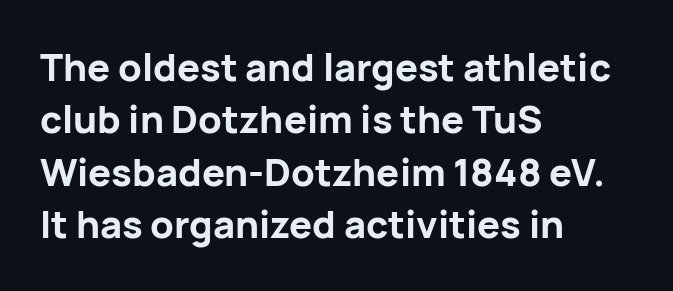
Q: Is the text bold? A: Yes.
Q: Is the text italic (slanted)? A: No, it is upright.
Q: Is the typeface a serif or a sans-serif typeface? A: Sans-serif.
Q: Is the text underlined? A: No.
Q: How is the paragraph aligned? A: Left-aligned.
Q: Is the spacing between letters normal or unusually wide? A: Normal.
Q: Is the spacing between lines tight, normal or loose? A: Normal.
Q: Width (condensed, normal, or wide)? A: Normal.
Q: Stroke contrast? A: Low.
Q: x-height? A: Medium.
Q: Monospaced? A: No.
